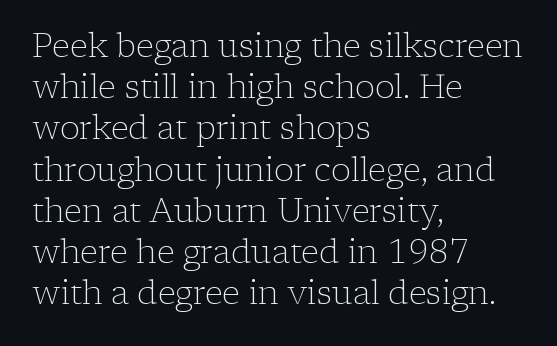
{"serif": "yes", "italic": "no", "bold": "no", "weight": "light", "width": "normal", "stroke_contrast": "low", "x_height": "medium", "monospaced": "no", "underline": "no", "align": "left", "line_spacing": "normal", "line_spacing_ratio": 1.25, "letter_spacing": "normal", "letter_spacing_em": 0.0, "glyph_px": 33}
